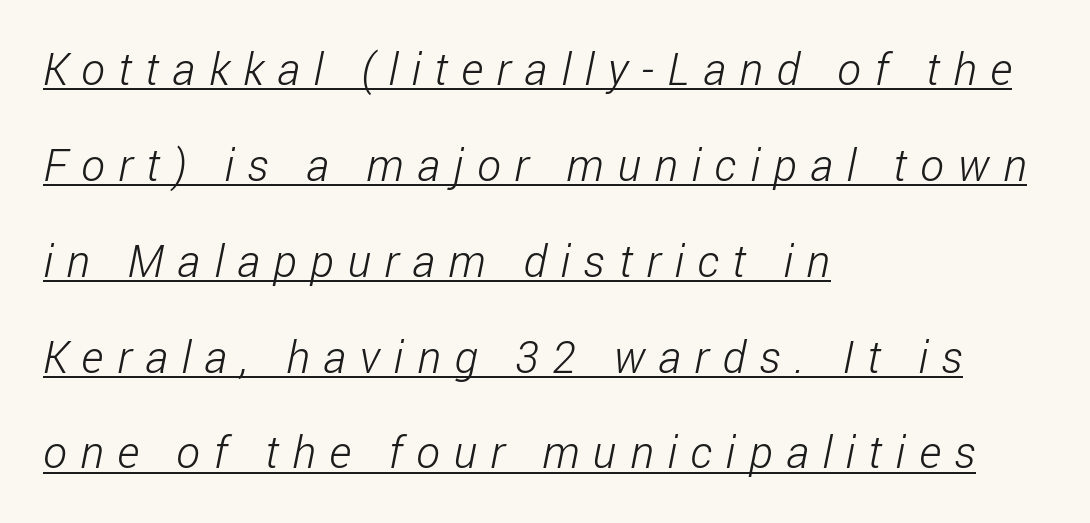
The image shows 45 px light, condensed sans-serif type; set left-aligned, loose line spacing (2.13x), unusually wide letter spacing (+0.3 em), underlined; low stroke contrast and a medium x-height.
